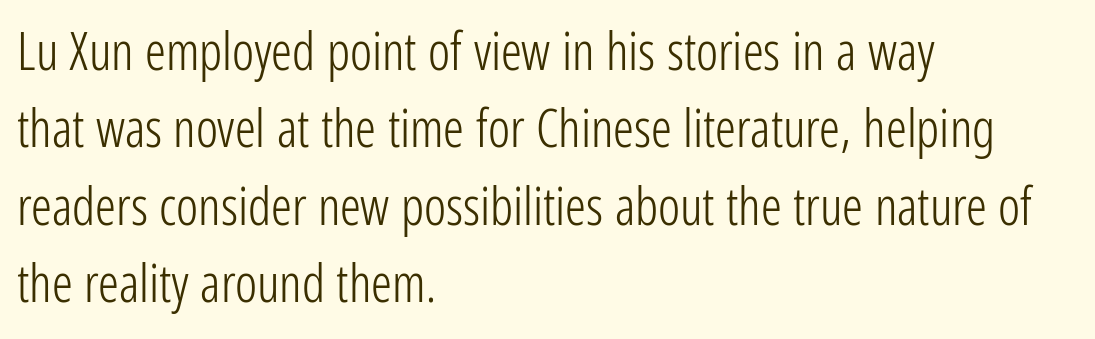
{"serif": "no", "italic": "no", "bold": "no", "weight": "light", "width": "condensed", "stroke_contrast": "low", "x_height": "medium", "monospaced": "no", "underline": "no", "align": "left", "line_spacing": "normal", "line_spacing_ratio": 1.49, "letter_spacing": "normal", "letter_spacing_em": 0.0, "glyph_px": 52}
